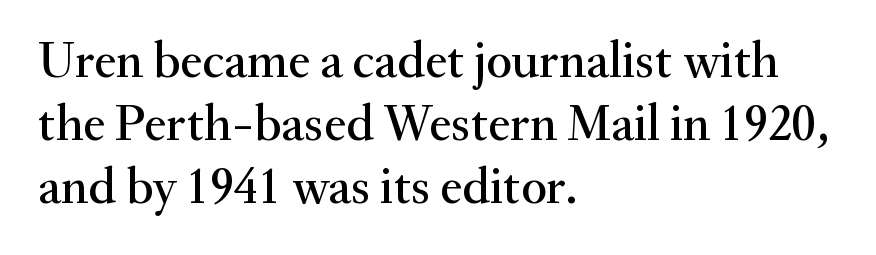
The image shows 51 px serif type, upright; set left-aligned, line spacing 1.24x, normal letter spacing, not underlined; medium stroke contrast and a small x-height.
